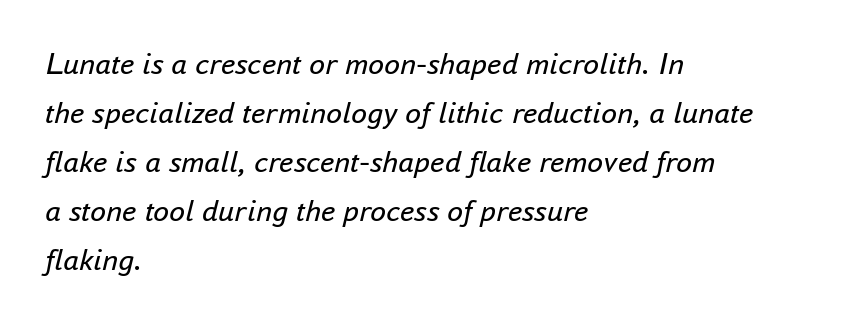
{"italic": "yes", "lean": "right", "slant_degrees": 16, "bold": "no", "weight": "regular", "width": "normal", "stroke_contrast": "low", "x_height": "small", "monospaced": "no", "underline": "no", "align": "left", "line_spacing": "normal", "line_spacing_ratio": 1.53, "letter_spacing": "normal", "letter_spacing_em": 0.0, "glyph_px": 32}
